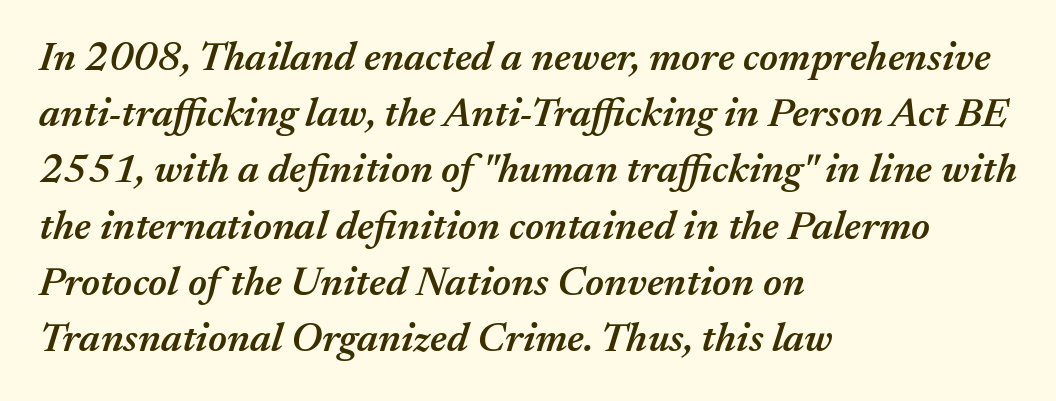
Spacing verdict: proportional, widths tailored to each character. Characters are canted at an angle relative to the baseline's perpendicular. Does the leading feel generous? No, just average. Set as a demibold, roughly 600 on the weight scale. Words float on clear page, feet unadorned.
